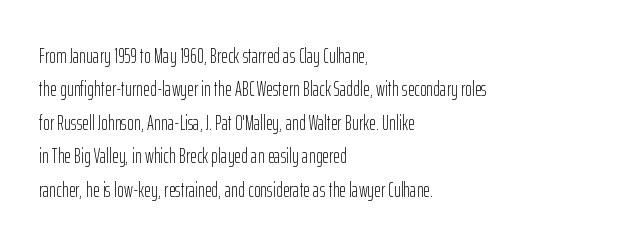
The image shows 21 px text type, upright; set left-aligned, normal line spacing (1.59x), normal letter spacing, not underlined.
